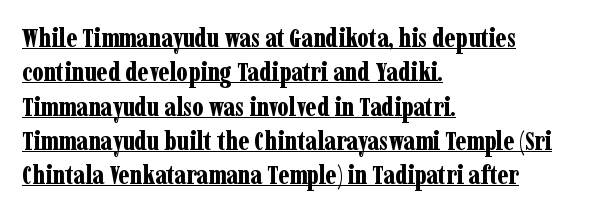
The image shows 26 px bold type, upright; set left-aligned, normal line spacing (1.32x), normal letter spacing, underlined.
